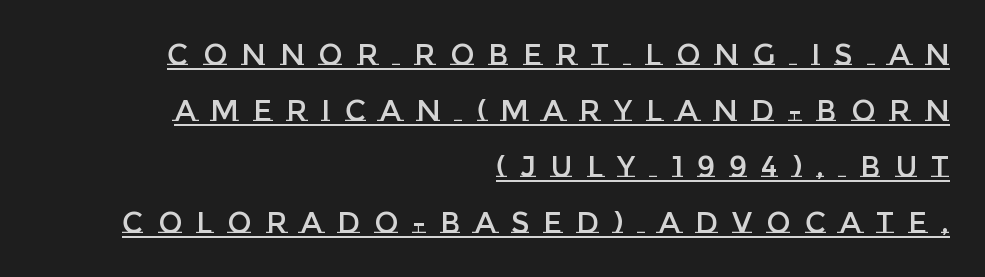
The image shows 29 px text type, upright; set right-aligned, loose line spacing (1.93x), unusually wide letter spacing (+0.49 em), underlined; low stroke contrast and a large x-height.
